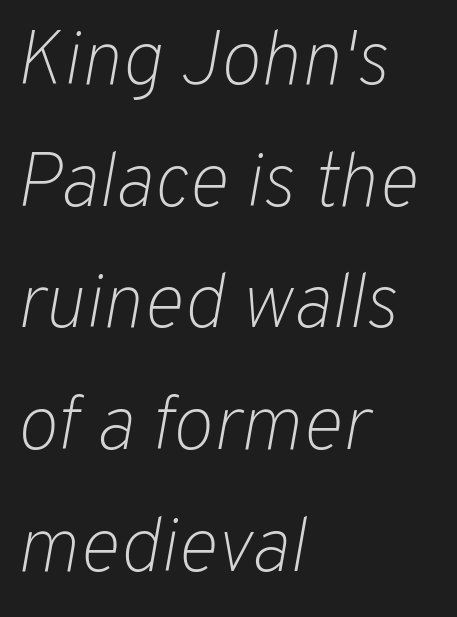
How are the letters spaced? Ordinarily, with no added tracking. Each letter keeps its own natural width here, so spacing adapts to shape. The area under the type is left untouched. The rendering anchors every line to the left-hand side.
